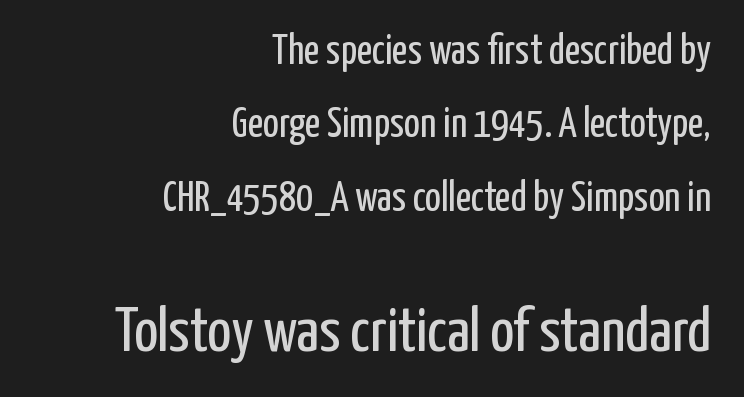
{"serif": "no", "italic": "no", "bold": "no", "weight": "regular", "width": "condensed", "stroke_contrast": "low", "x_height": "medium", "monospaced": "no", "underline": "no", "align": "right", "line_spacing_ratio": 1.75, "letter_spacing": "normal", "letter_spacing_em": 0.0, "larger_block": "second", "size_ratio": 1.5, "glyph_px": 63}
